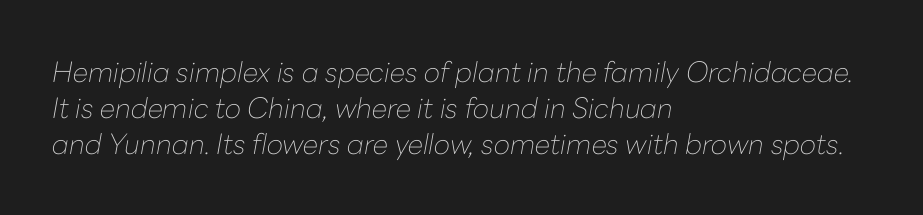
Does the leading feel generous? No, just average. If you drew a ruler down the left edge, every line would touch it. Note the varied advance widths — an 'i' is clearly narrower than an 'm'. Stem width sits at or under what a default text font uses. An italicized treatment has been applied to the whole sample.
